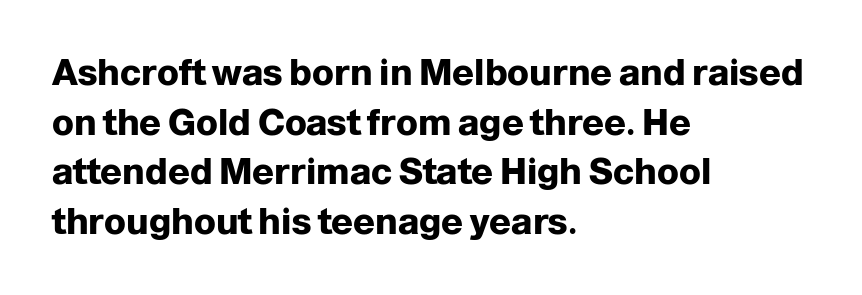
Q: Is the text bold? A: Yes.
Q: Is the text italic (slanted)? A: No, it is upright.
Q: Is the typeface a serif or a sans-serif typeface? A: Sans-serif.
Q: Is the text underlined? A: No.
Q: How is the paragraph aligned? A: Left-aligned.
Q: Is the spacing between letters normal or unusually wide? A: Normal.
Q: Is the spacing between lines tight, normal or loose? A: Normal.
Q: Width (condensed, normal, or wide)? A: Normal.
Q: Stroke contrast? A: Low.
Q: x-height? A: Medium.
Q: Monospaced? A: No.
